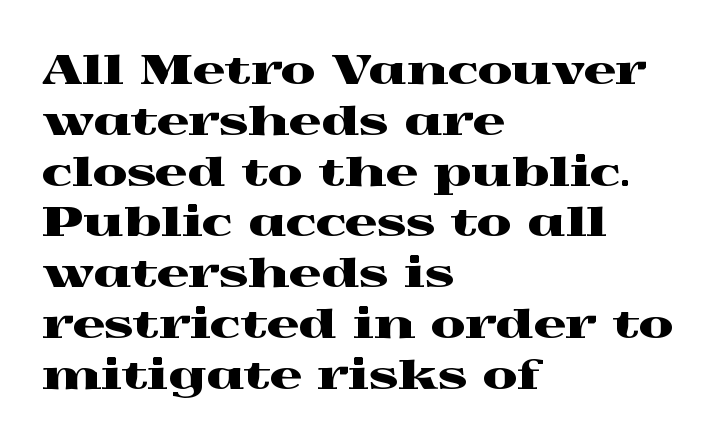
{"serif": "yes", "italic": "no", "width": "wide", "x_height": "medium", "monospaced": "no", "underline": "no", "align": "left", "line_spacing": "normal", "line_spacing_ratio": 1.27, "letter_spacing": "normal", "letter_spacing_em": 0.0, "glyph_px": 40}
